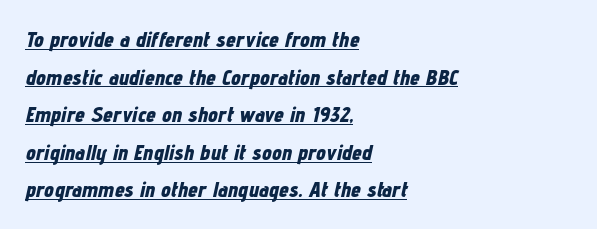
{"italic": "yes", "lean": "right", "slant_degrees": 12, "bold": "yes", "underline": "yes", "align": "left", "line_spacing_ratio": 1.71, "letter_spacing": "normal", "letter_spacing_em": 0.0, "glyph_px": 22}
